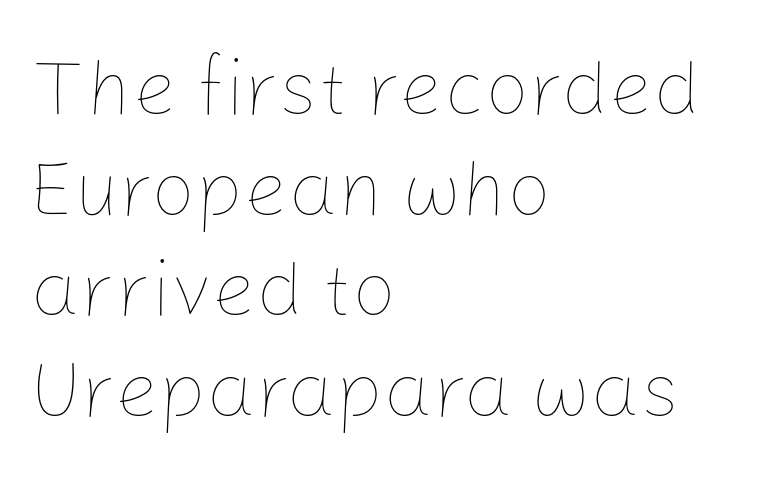
Rule under the text: the space is simply empty. The rendering uses natural spacing where letterforms have individual widths. These lines stack with their left ends in a neat column. Italic? Not at all — the glyphs are vertical.
